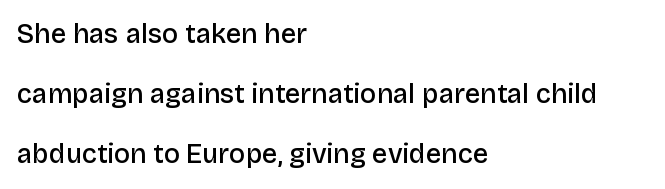
The image shows 27 px text type, upright; set left-aligned, loose line spacing (2.23x), normal letter spacing, not underlined.
